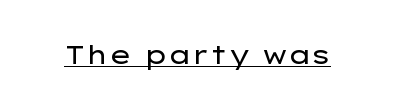
{"italic": "no", "bold": "no", "underline": "yes", "letter_spacing": "normal", "letter_spacing_em": 0.0, "glyph_px": 26}
